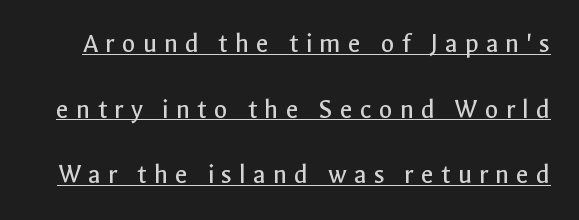
Stems here are at most as thick as an everyday book face. Substantial extra tracking has been applied to these lines. Vertically, the passage feels expansive, rows floating well apart. The passage shown is typed in a proportional face where columns would drift. Stroke terminals: plain, sans-serif.
